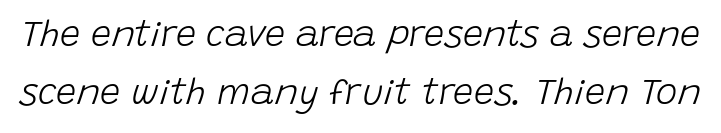
The image shows 36 px light type, italic (leaning right); set normal line spacing (1.61x), normal letter spacing, not underlined; low stroke contrast and a large x-height.
